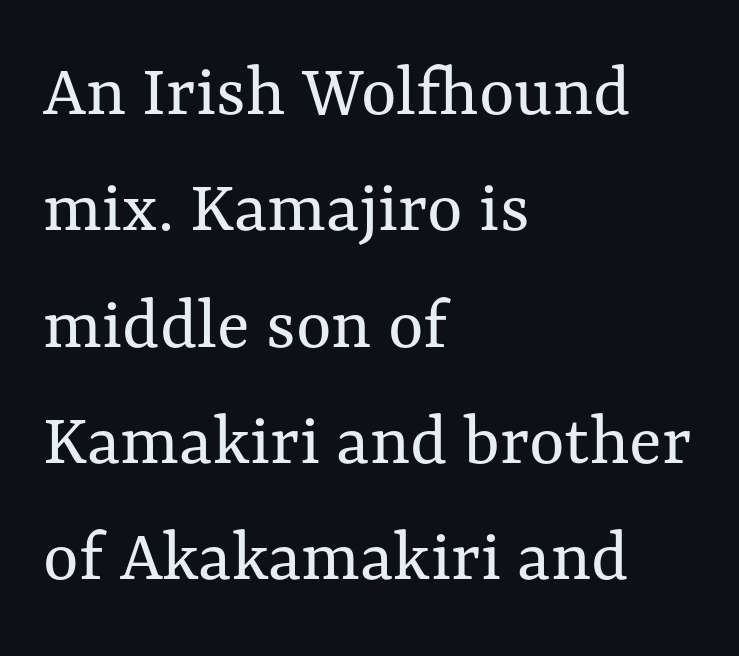
Anything drawn beneath the words? Only blank space. Words appear dense and cohesive because spacing is normal. This sample keeps an unexceptional amount of space between lines. The weight would be labelled regular, book, light, or lighter still. The typesetter chose a ragged-right arrangement here.
